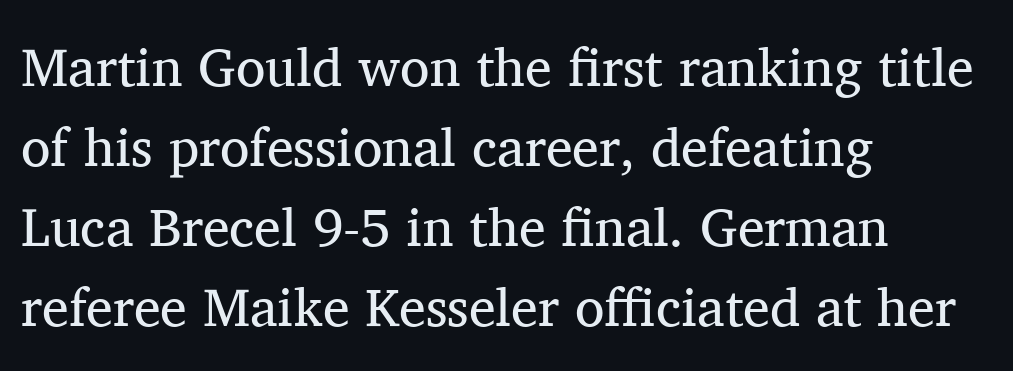
You can tell it's not italic because the verticals are truly vertical. In CSS terms this would be text-align: left. The line-height multiplier appears to be the usual default. You could not count columns in this text — the font is proportionally spaced.
